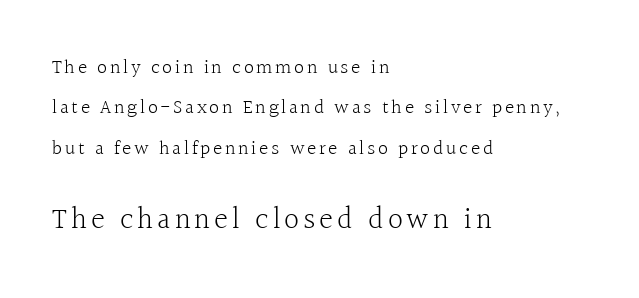
Each stroke keeps to a modest, everyday thickness or less. Notice how the passage keeps a crisp vertical edge on the left only. Bare-footed words on every line. This block would shrink considerably if given ordinary leading; it's expanded now. The specimen reads as upright at a glance.
